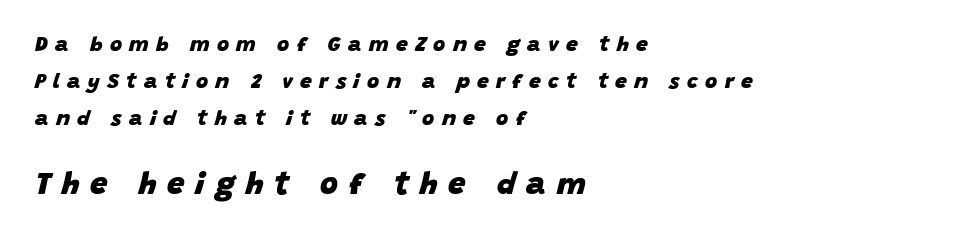
Q: Is the text bold? A: Yes.
Q: Is the text italic (slanted)? A: Yes, it leans right by about 15 degrees.
Q: Is the text underlined? A: No.
Q: How is the paragraph aligned? A: Left-aligned.
Q: Is the spacing between letters normal or unusually wide? A: Unusually wide.
Q: Which block of text is set in a larger size, the first (top) or the second (bottom)? A: The second (bottom) one.
Q: Width (condensed, normal, or wide)? A: Normal.
Q: Stroke contrast? A: Low.
Q: x-height? A: Large.
Q: Monospaced? A: No.
